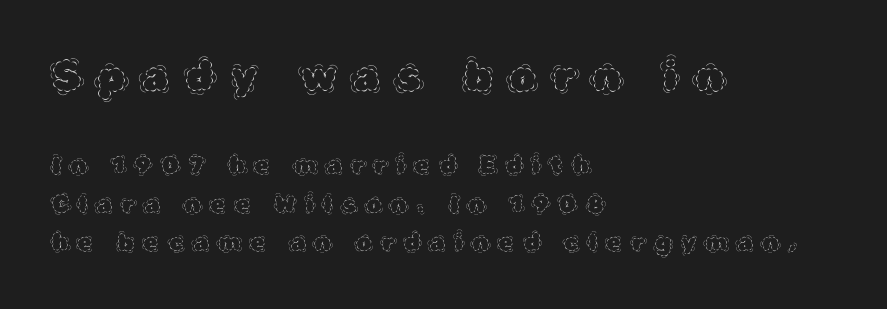
{"italic": "no", "bold": "no", "weight": "thin", "width": "normal", "x_height": "large", "monospaced": "no", "underline": "no", "align": "left", "line_spacing": "normal", "line_spacing_ratio": 1.68, "letter_spacing": "wide", "letter_spacing_em": 0.46, "larger_block": "first", "size_ratio": 1.74, "glyph_px": 40}
